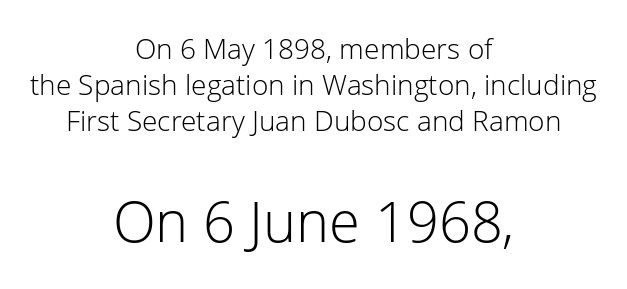
Q: Is the text bold? A: No.
Q: Is the text italic (slanted)? A: No, it is upright.
Q: Is the typeface a serif or a sans-serif typeface? A: Sans-serif.
Q: Is the text underlined? A: No.
Q: How is the paragraph aligned? A: Centered.
Q: Is the spacing between letters normal or unusually wide? A: Normal.
Q: Is the spacing between lines tight, normal or loose? A: Normal.
Q: Which block of text is set in a larger size, the first (top) or the second (bottom)? A: The second (bottom) one.
Q: Width (condensed, normal, or wide)? A: Normal.
Q: Stroke contrast? A: Low.
Q: x-height? A: Medium.
Q: Monospaced? A: No.
